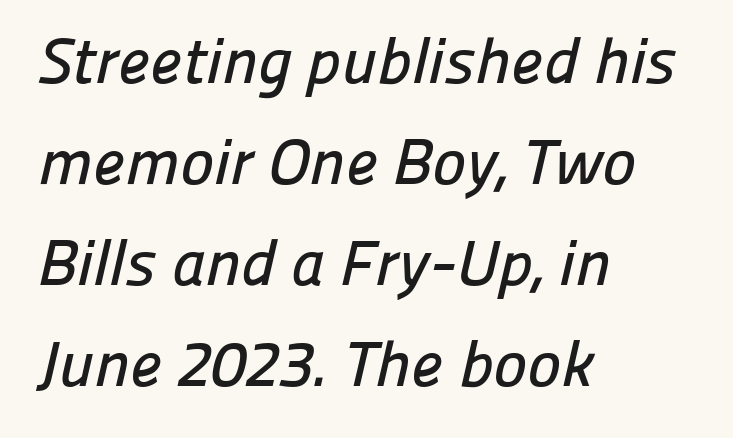
Each word holds together tightly as a unit, with standard inter-letter gaps. The zone under the glyphs is completely vacant. The letters advance in unequal steps, a hallmark of proportional type. Typographically, this falls in the sans-serif category. These lines are set flush left with a ragged right edge.
